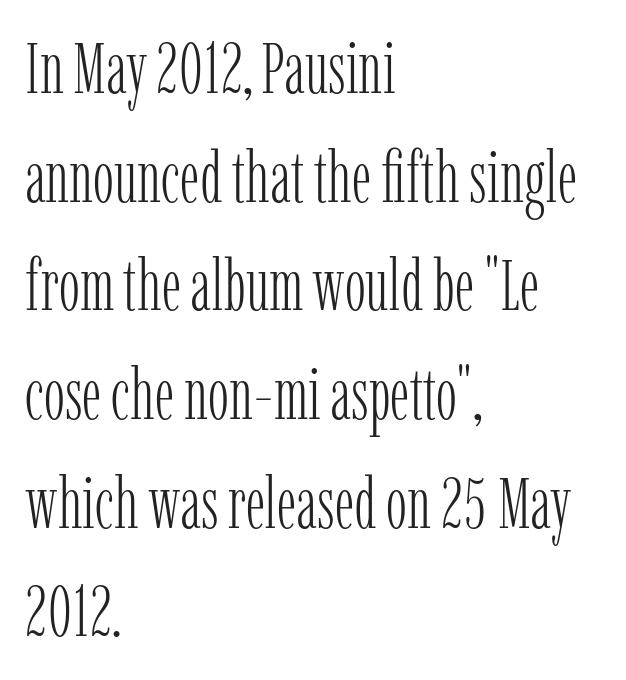
Q: Is the text bold? A: No.
Q: Is the text italic (slanted)? A: No, it is upright.
Q: Is the typeface a serif or a sans-serif typeface? A: Serif.
Q: Is the text underlined? A: No.
Q: How is the paragraph aligned? A: Left-aligned.
Q: Is the spacing between letters normal or unusually wide? A: Normal.
Q: Is the spacing between lines tight, normal or loose? A: Normal.
Q: Width (condensed, normal, or wide)? A: Condensed.
Q: Stroke contrast? A: Low.
Q: x-height? A: Medium.
Q: Monospaced? A: No.
